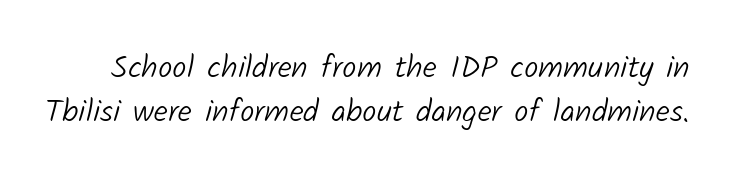
{"serif": "no", "bold": "no", "weight": "light", "width": "normal", "stroke_contrast": "low", "x_height": "medium", "monospaced": "no", "underline": "no", "line_spacing": "normal", "line_spacing_ratio": 1.37, "letter_spacing": "normal", "letter_spacing_em": 0.0, "glyph_px": 32}
